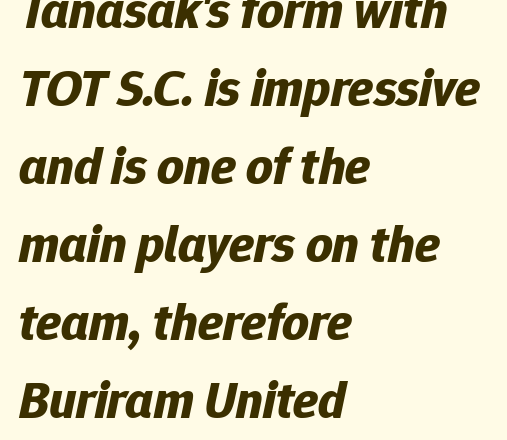
The image shows 52 px bold type, italic (leaning right); set left-aligned, normal line spacing (1.5x), normal letter spacing, not underlined; low stroke contrast and a medium x-height.
